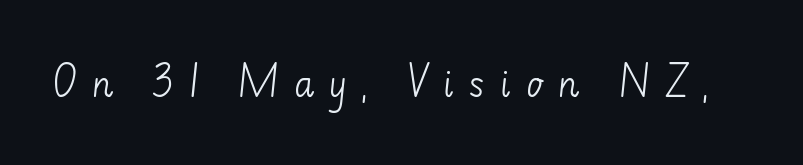
{"serif": "no", "bold": "no", "weight": "light", "width": "normal", "stroke_contrast": "low", "x_height": "small", "monospaced": "no", "underline": "no", "letter_spacing": "wide", "letter_spacing_em": 0.44, "glyph_px": 34}
